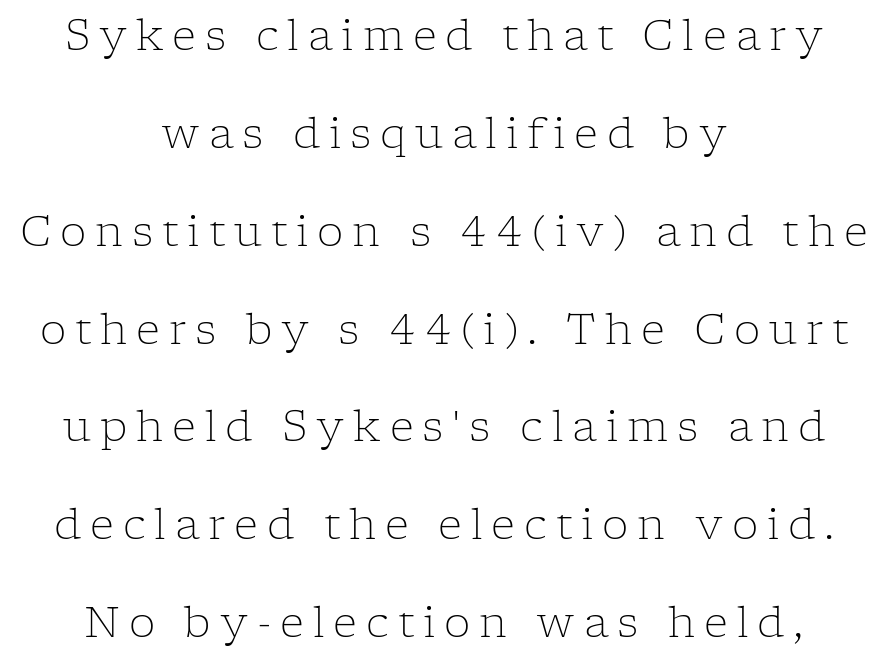
The image shows 42 px light serif type, upright; set centered, loose line spacing (2.33x), unusually wide letter spacing (+0.21 em), not underlined; low stroke contrast and a medium x-height.
